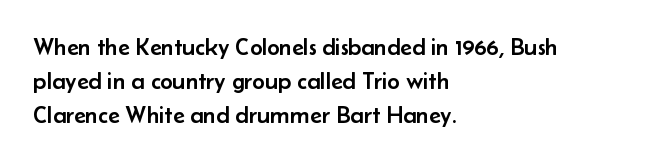
Q: Is the text italic (slanted)? A: No, it is upright.
Q: Is the text underlined? A: No.
Q: How is the paragraph aligned? A: Left-aligned.
Q: Is the spacing between letters normal or unusually wide? A: Normal.
Q: Is the spacing between lines tight, normal or loose? A: Normal.
